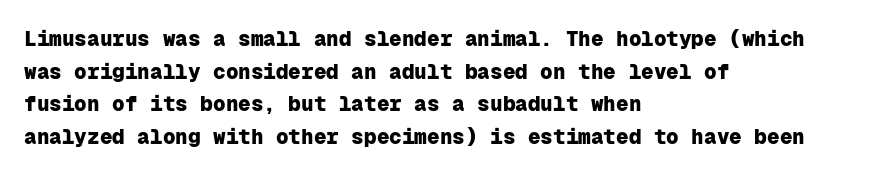
The rendering anchors every line to the left-hand side. In terms of posture, this sample is upright. This sample uses plain, unmodified letter spacing. The gap between lines stays unmarked.
